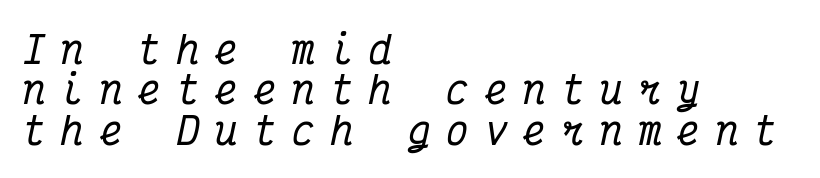
{"serif": "yes", "italic": "yes", "lean": "right", "slant_degrees": 12, "width": "condensed", "stroke_contrast": "medium", "x_height": "medium", "monospaced": "yes", "underline": "no", "align": "left", "line_spacing": "tight", "line_spacing_ratio": 1.09, "letter_spacing": "wide", "letter_spacing_em": 0.44, "glyph_px": 37}
